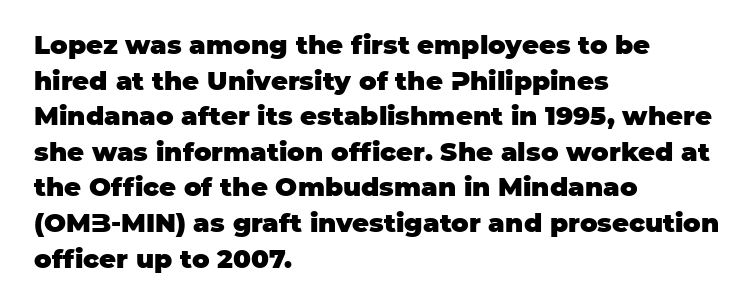
The image shows 26 px bold type, upright; set left-aligned, normal line spacing (1.37x), normal letter spacing, not underlined.
